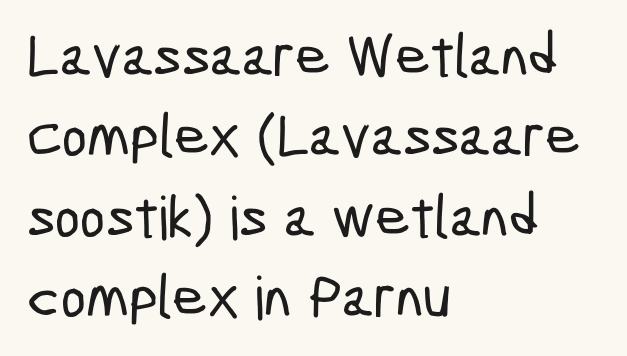
The image shows 60 px condensed sans-serif type; set left-aligned, normal line spacing (1.34x), normal letter spacing, not underlined; low stroke contrast and a medium x-height.
